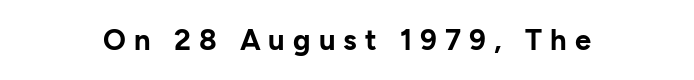
Think of a printed novel: that variable character pitch is what you see here. The lettering holds an erect, upright posture throughout. Tracking here is generous; glyphs stand well apart from one another. Chunky letters — that's bold for sure. Decoration check: the copy has no underline. A sans-serif font was chosen for this passage.
